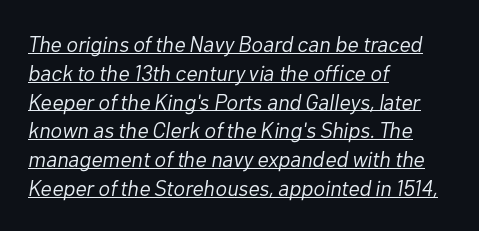
{"italic": "yes", "lean": "right", "slant_degrees": 10, "bold": "no", "underline": "yes", "align": "left", "line_spacing": "normal", "line_spacing_ratio": 1.31, "letter_spacing": "normal", "letter_spacing_em": 0.0, "glyph_px": 22}
